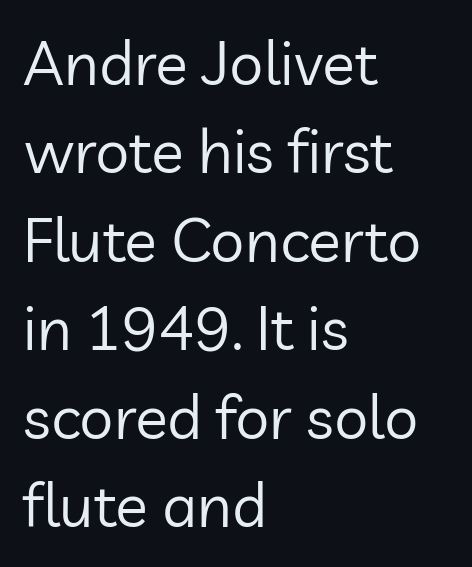
{"serif": "no", "italic": "no", "bold": "no", "weight": "regular", "width": "normal", "stroke_contrast": "low", "x_height": "medium", "monospaced": "no", "underline": "no", "align": "left", "line_spacing": "normal", "line_spacing_ratio": 1.45, "letter_spacing": "normal", "letter_spacing_em": 0.0, "glyph_px": 61}
